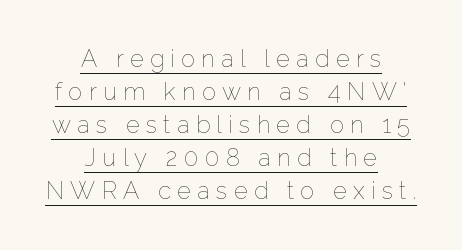
The image shows 24 px text type, upright; set centered, normal line spacing (1.38x), unusually wide letter spacing (+0.26 em), underlined.
